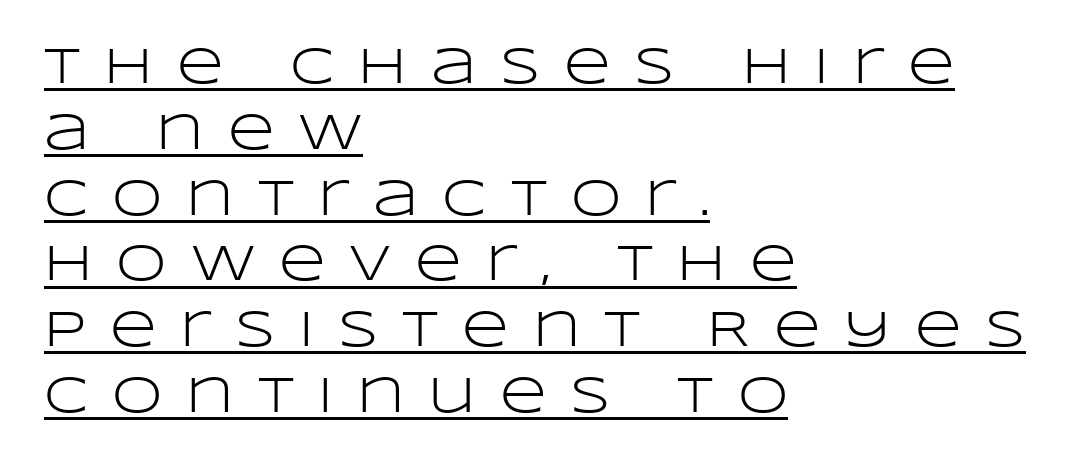
Q: Is the text bold? A: No.
Q: Is the text italic (slanted)? A: No, it is upright.
Q: Is the typeface a serif or a sans-serif typeface? A: Sans-serif.
Q: Is the text underlined? A: Yes.
Q: How is the paragraph aligned? A: Left-aligned.
Q: Is the spacing between letters normal or unusually wide? A: Unusually wide.
Q: Is the spacing between lines tight, normal or loose? A: Normal.
Q: Width (condensed, normal, or wide)? A: Wide.
Q: Stroke contrast? A: Low.
Q: x-height? A: Large.
Q: Monospaced? A: No.
